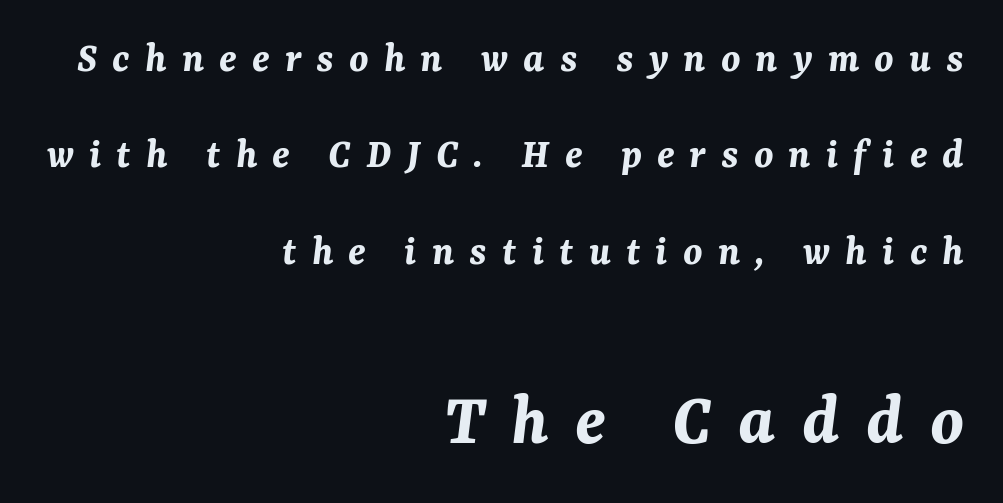
This block would shrink considerably if given ordinary leading; it's expanded now. The typesetter chose a ragged-left arrangement here. The letters are slanted; this is an italic face. The passage shown is typed in a proportional face where columns would drift.
